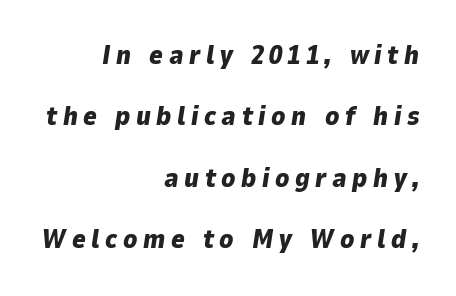
{"italic": "yes", "lean": "right", "slant_degrees": 9, "bold": "yes", "underline": "no", "align": "right", "line_spacing": "loose", "line_spacing_ratio": 2.36, "letter_spacing": "wide", "letter_spacing_em": 0.21, "glyph_px": 26}
